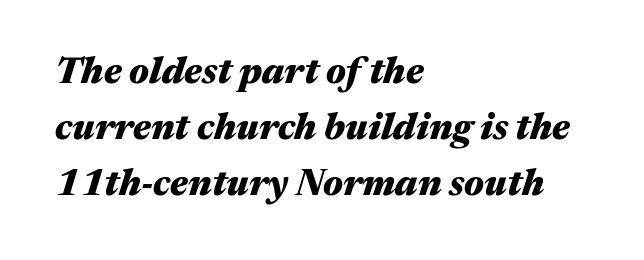
Q: Is the text bold? A: Yes.
Q: Is the text italic (slanted)? A: Yes, it leans right by about 17 degrees.
Q: Is the text underlined? A: No.
Q: How is the paragraph aligned? A: Left-aligned.
Q: Is the spacing between letters normal or unusually wide? A: Normal.
Q: Is the spacing between lines tight, normal or loose? A: Normal.
Q: Width (condensed, normal, or wide)? A: Wide.
Q: Stroke contrast? A: Medium.
Q: x-height? A: Medium.
Q: Monospaced? A: No.
